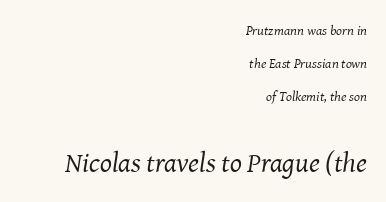
{"serif": "yes", "italic": "yes", "lean": "right", "slant_degrees": 8, "bold": "no", "weight": "regular", "width": "normal", "stroke_contrast": "medium", "x_height": "medium", "monospaced": "no", "underline": "no", "align": "right", "line_spacing": "loose", "line_spacing_ratio": 2.36, "letter_spacing": "normal", "letter_spacing_em": 0.0, "larger_block": "second", "size_ratio": 2.0, "glyph_px": 28}
